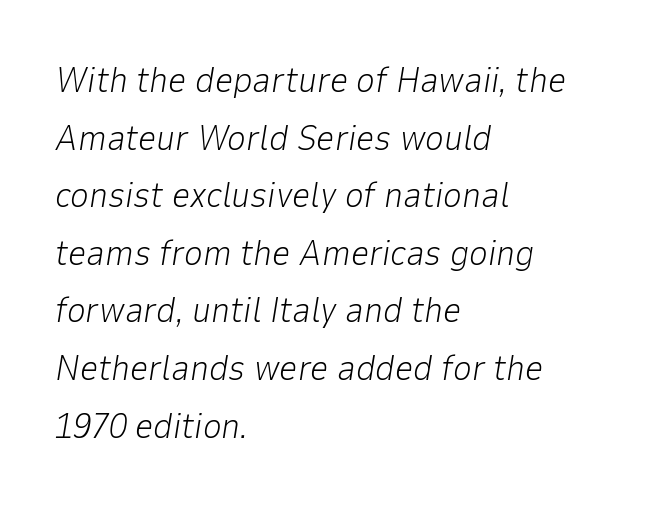
Q: Is the text bold? A: No.
Q: Is the text italic (slanted)? A: Yes, it leans right by about 9 degrees.
Q: Is the text underlined? A: No.
Q: How is the paragraph aligned? A: Left-aligned.
Q: Is the spacing between letters normal or unusually wide? A: Normal.
Q: Is the spacing between lines tight, normal or loose? A: Normal.
Q: Width (condensed, normal, or wide)? A: Normal.
Q: Stroke contrast? A: Low.
Q: x-height? A: Medium.
Q: Monospaced? A: No.
